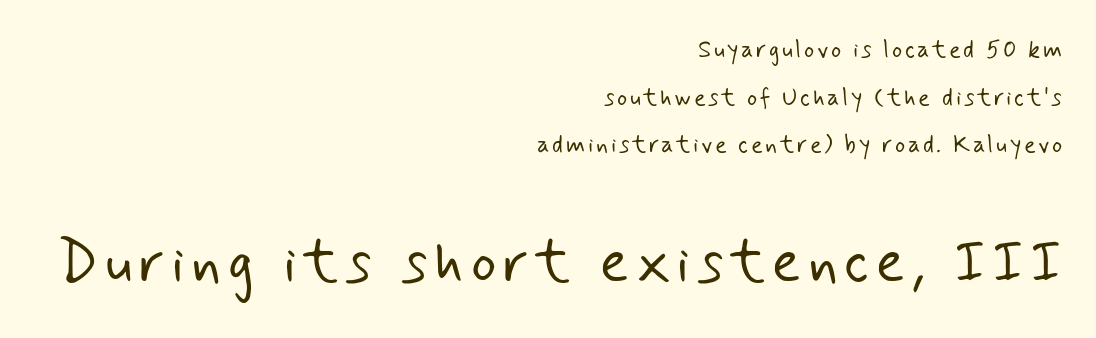
The typeface chosen for these lines omits serifs. Check under the words: just untouched page. A typesetter would call this proportional, since set widths differ per character. Visually, the bottom section dominates because its glyphs are scaled up. The weight tops out at a normal text grade. Leading is clearly above the norm, producing a sparse column.
